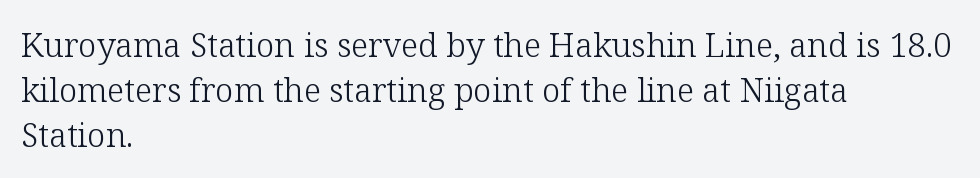
The image shows 33 px light serif type, upright; set left-aligned, normal line spacing (1.36x), normal letter spacing, not underlined; low stroke contrast and a medium x-height.
